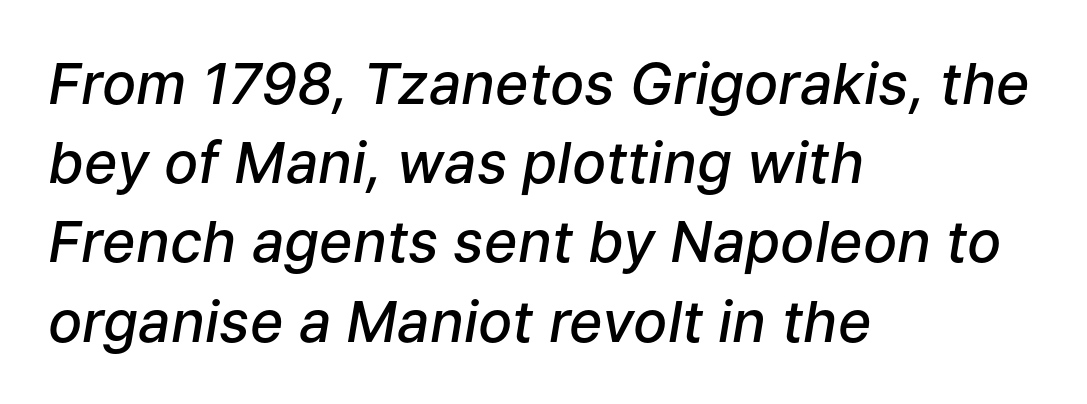
The image shows 57 px semibold type, italic (leaning right); set left-aligned, normal line spacing (1.39x), normal letter spacing, not underlined; low stroke contrast and a medium x-height.
